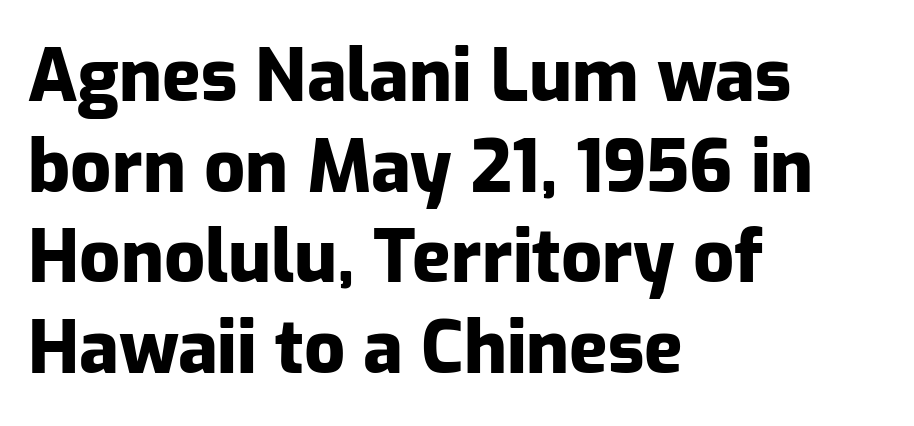
The image shows 72 px heavy sans-serif type, upright; set left-aligned, normal line spacing (1.26x), normal letter spacing, not underlined; low stroke contrast and a medium x-height.
